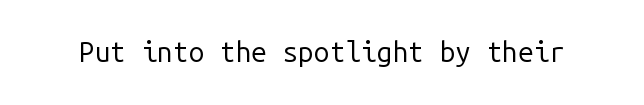
Underline: absent. These lines are rendered in a fixed-pitch font. Inter-character spacing is left at the font's built-in metrics. A light-to-regular cut is what we see here. Grotesque or geometric, the face here clearly has no serifs. Ascenders rise straight up at ninety degrees.
